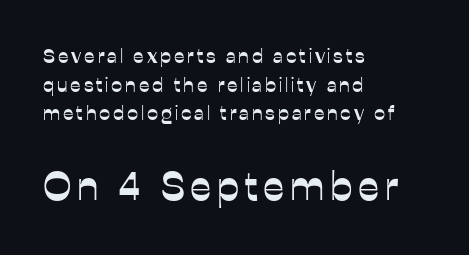
Q: Is the text italic (slanted)? A: No, it is upright.
Q: Is the typeface a serif or a sans-serif typeface? A: Sans-serif.
Q: Is the text underlined? A: No.
Q: How is the paragraph aligned? A: Left-aligned.
Q: Is the spacing between lines tight, normal or loose? A: Normal.
Q: Which block of text is set in a larger size, the first (top) or the second (bottom)? A: The second (bottom) one.
Q: Width (condensed, normal, or wide)? A: Normal.
Q: Stroke contrast? A: Low.
Q: x-height? A: Medium.
Q: Monospaced? A: No.
